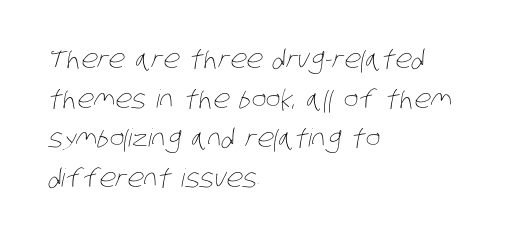
{"bold": "no", "underline": "no", "align": "left", "line_spacing": "normal", "line_spacing_ratio": 1.59, "letter_spacing": "normal", "letter_spacing_em": 0.0, "glyph_px": 25}
